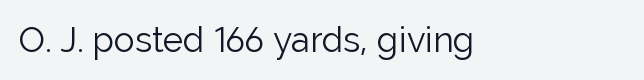
The image shows 35 px light sans-serif type, upright; set normal letter spacing, not underlined; low stroke contrast and a medium x-height.
